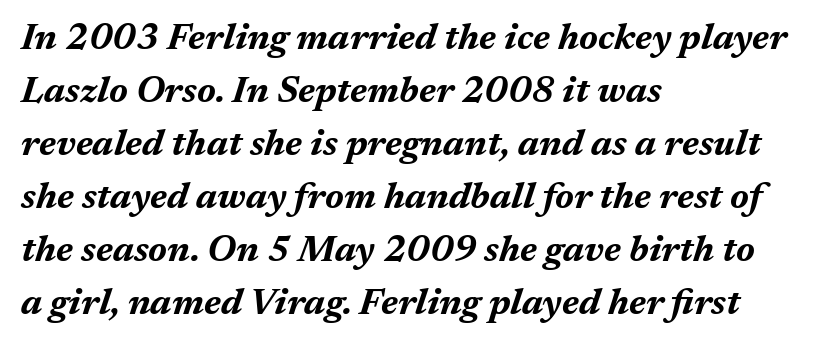
Q: Is the text bold? A: Yes.
Q: Is the text italic (slanted)? A: Yes, it leans right by about 17 degrees.
Q: Is the text underlined? A: No.
Q: How is the paragraph aligned? A: Left-aligned.
Q: Is the spacing between letters normal or unusually wide? A: Normal.
Q: Is the spacing between lines tight, normal or loose? A: Normal.
Q: Width (condensed, normal, or wide)? A: Normal.
Q: Stroke contrast? A: Medium.
Q: x-height? A: Medium.
Q: Monospaced? A: No.
